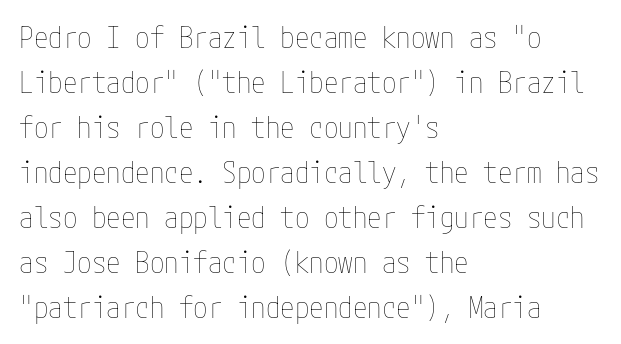
{"italic": "no", "bold": "no", "weight": "thin", "width": "condensed", "stroke_contrast": "low", "x_height": "medium", "underline": "no", "align": "left", "line_spacing": "normal", "line_spacing_ratio": 1.55, "letter_spacing": "normal", "letter_spacing_em": 0.0, "glyph_px": 29}
